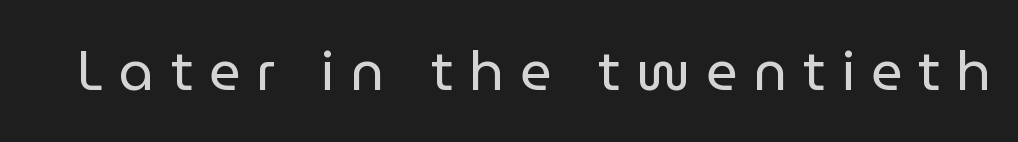
Think of a printed novel: that variable character pitch is what you see here. The strokes are not fattened; the text isn't bold. Descender tails drop into unmarked territory. Type style note: lacks serifs. It's the straight-up-and-down kind of type.
